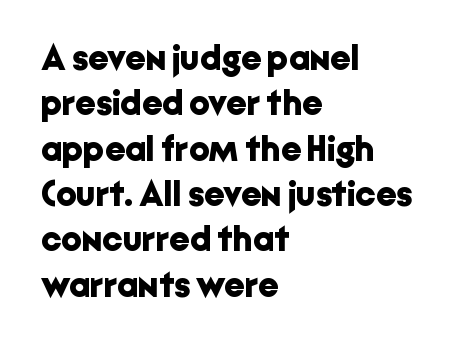
The image shows 36 px bold sans-serif type, upright; set left-aligned, normal line spacing (1.26x), normal letter spacing, not underlined; low stroke contrast and a medium x-height.
